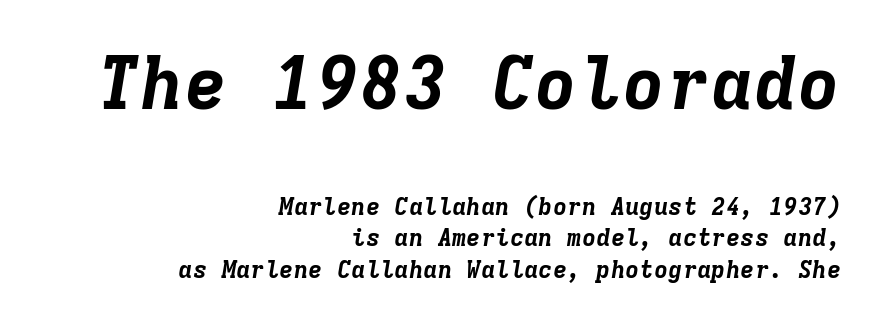
Which chunk is bigger? The first one — the top block dwarfs the bottom. Every character here occupies the same horizontal width, giving the sample a typewriter-like rhythm. Is there much room between lines? A standard amount, neither cramped nor airy. The string is rendered with underlining switched off.
